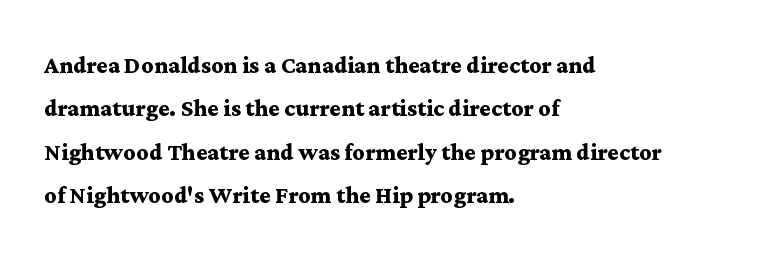
The image shows 30 px semibold, wide serif type, upright; set left-aligned, normal line spacing (1.45x), normal letter spacing, not underlined; medium stroke contrast and a medium x-height.
